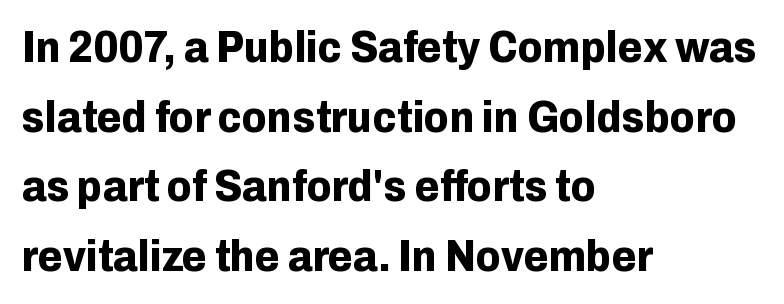
The image shows 45 px bold sans-serif type, upright; set left-aligned, normal line spacing (1.55x), normal letter spacing, not underlined; low stroke contrast and a medium x-height.
